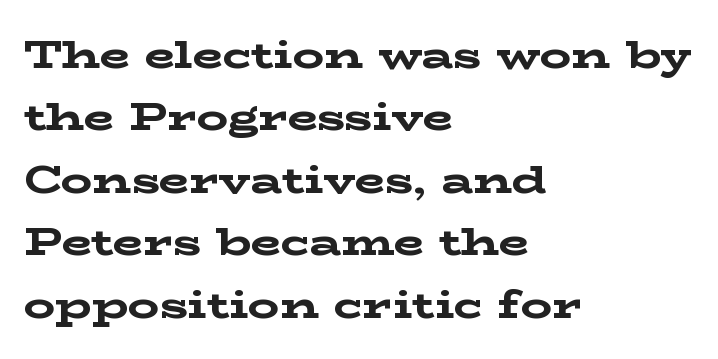
Q: Is the text bold? A: Yes.
Q: Is the text italic (slanted)? A: No, it is upright.
Q: Is the typeface a serif or a sans-serif typeface? A: Serif.
Q: Is the text underlined? A: No.
Q: How is the paragraph aligned? A: Left-aligned.
Q: Is the spacing between letters normal or unusually wide? A: Normal.
Q: Is the spacing between lines tight, normal or loose? A: Normal.
Q: Width (condensed, normal, or wide)? A: Wide.
Q: Stroke contrast? A: Low.
Q: x-height? A: Medium.
Q: Monospaced? A: No.
